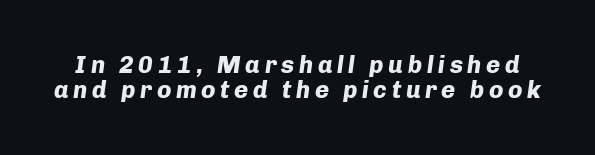
The image shows 24 px bold type, italic (leaning right); set tight line spacing (1.05x), not underlined.
